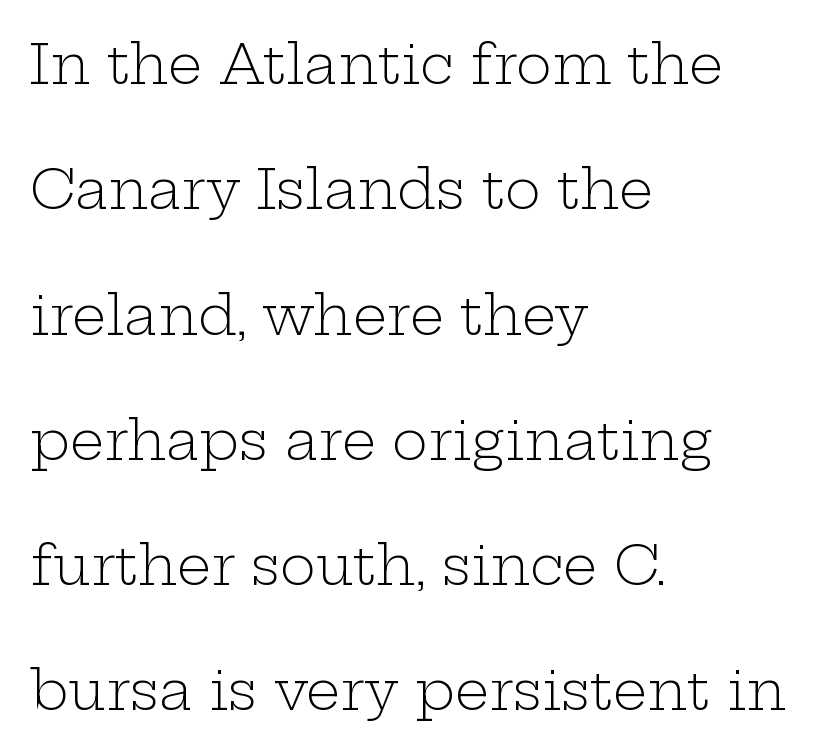
Q: Is the text bold? A: No.
Q: Is the text italic (slanted)? A: No, it is upright.
Q: Is the typeface a serif or a sans-serif typeface? A: Serif.
Q: Is the text underlined? A: No.
Q: How is the paragraph aligned? A: Left-aligned.
Q: Is the spacing between letters normal or unusually wide? A: Normal.
Q: Is the spacing between lines tight, normal or loose? A: Loose.
Q: Width (condensed, normal, or wide)? A: Wide.
Q: Stroke contrast? A: Low.
Q: x-height? A: Medium.
Q: Monospaced? A: No.
